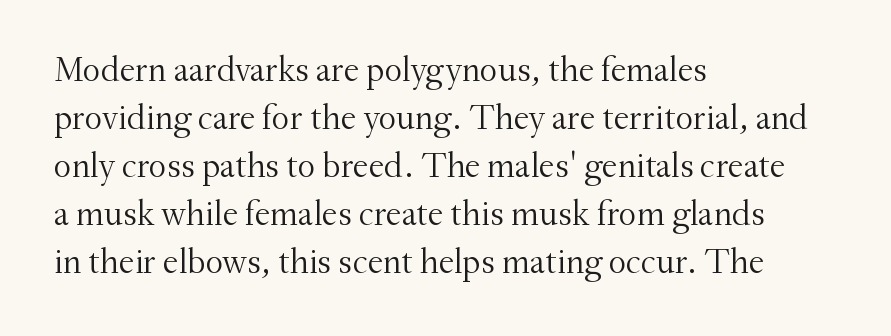
Q: Is the text bold? A: No.
Q: Is the text italic (slanted)? A: No, it is upright.
Q: Is the typeface a serif or a sans-serif typeface? A: Serif.
Q: Is the text underlined? A: No.
Q: How is the paragraph aligned? A: Left-aligned.
Q: Is the spacing between letters normal or unusually wide? A: Normal.
Q: Is the spacing between lines tight, normal or loose? A: Normal.
Q: Width (condensed, normal, or wide)? A: Normal.
Q: Stroke contrast? A: Medium.
Q: x-height? A: Small.
Q: Monospaced? A: No.
